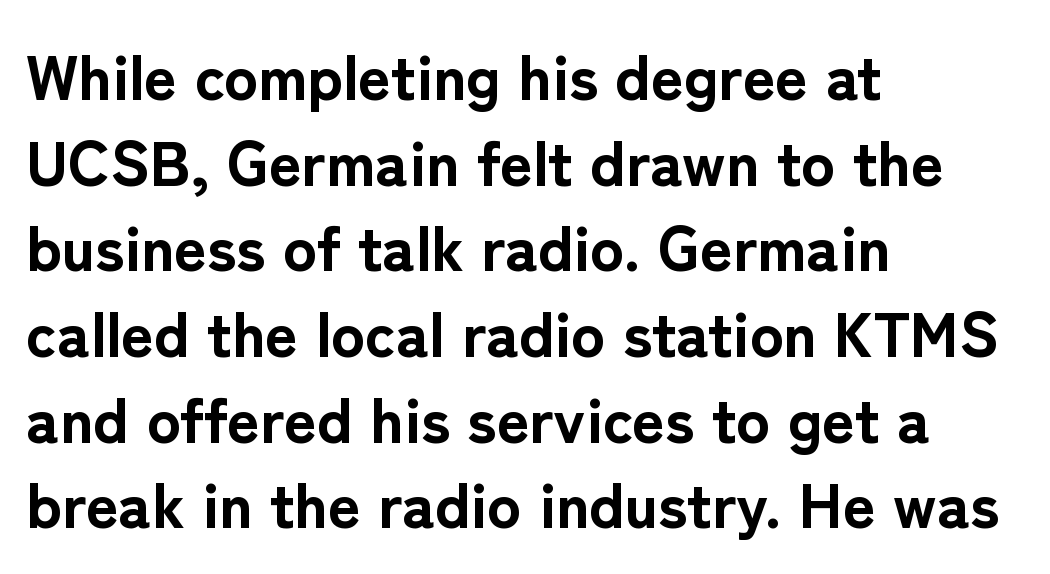
Q: Is the text bold? A: Yes.
Q: Is the text italic (slanted)? A: No, it is upright.
Q: Is the typeface a serif or a sans-serif typeface? A: Sans-serif.
Q: Is the text underlined? A: No.
Q: How is the paragraph aligned? A: Left-aligned.
Q: Is the spacing between letters normal or unusually wide? A: Normal.
Q: Is the spacing between lines tight, normal or loose? A: Normal.
Q: Width (condensed, normal, or wide)? A: Normal.
Q: Stroke contrast? A: Low.
Q: x-height? A: Medium.
Q: Monospaced? A: No.
